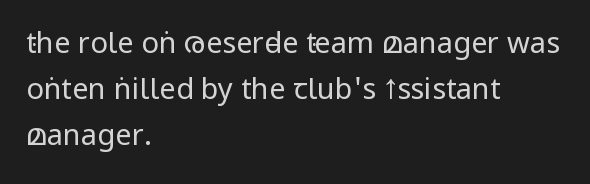
{"serif": "no", "italic": "no", "bold": "no", "weight": "regular", "width": "condensed", "stroke_contrast": "low", "underline": "no", "align": "left", "line_spacing": "normal", "line_spacing_ratio": 1.59, "letter_spacing": "normal", "letter_spacing_em": 0.0, "glyph_px": 29}
